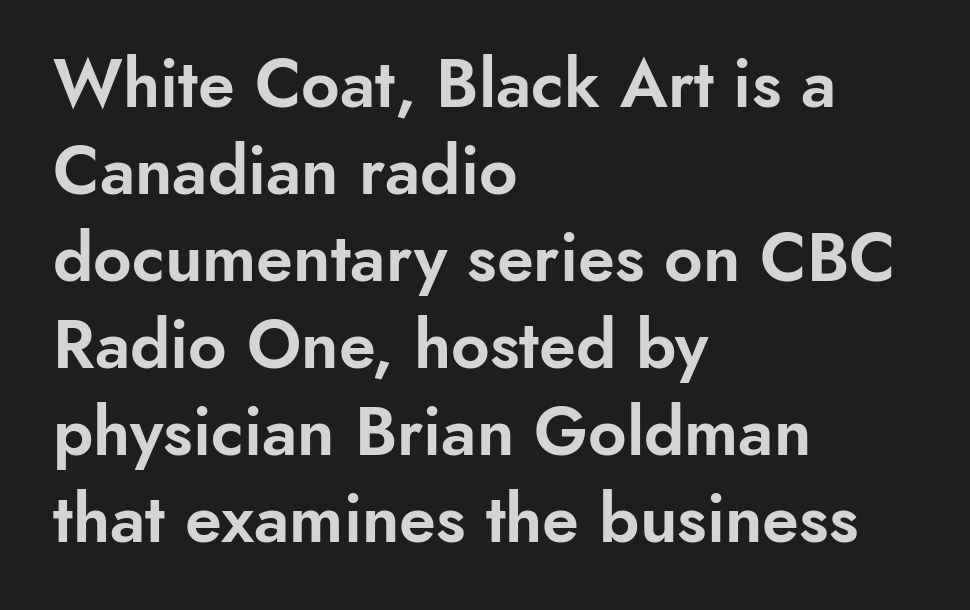
Q: Is the text italic (slanted)? A: No, it is upright.
Q: Is the typeface a serif or a sans-serif typeface? A: Sans-serif.
Q: Is the text underlined? A: No.
Q: How is the paragraph aligned? A: Left-aligned.
Q: Is the spacing between letters normal or unusually wide? A: Normal.
Q: Is the spacing between lines tight, normal or loose? A: Normal.
Q: Width (condensed, normal, or wide)? A: Normal.
Q: Stroke contrast? A: Low.
Q: x-height? A: Small.
Q: Monospaced? A: No.
